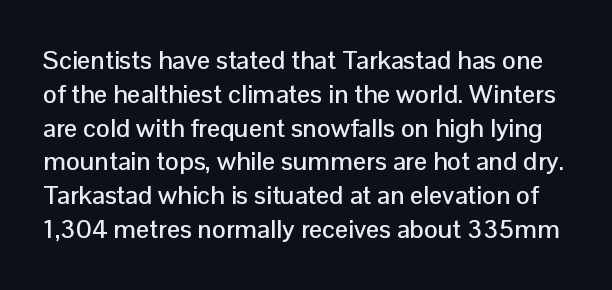
The image shows 26 px text type, upright; set normal line spacing (1.3x), normal letter spacing, not underlined.
